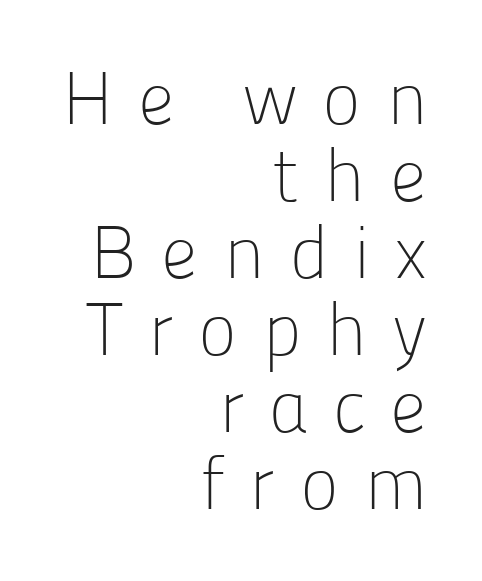
Is the stroke heavy? The answer is a plain regular-or-lighter. Very little white space separates one row of letters from the next. If you drew a ruler down the right edge, every line would touch it. Compared with typical body copy, the letter spacing here is much looser. The passage shown is typed in a proportional face where columns would drift.
